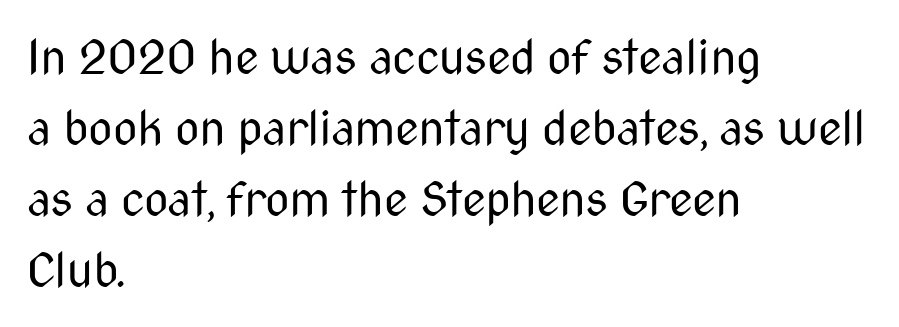
This sample uses plain, unmodified letter spacing. The strokes carry an ordinary text weight at most. Decoration check: the copy has no underline. If you drew a line through each stem, it would be perfectly vertical. The passage shown is typed in a proportional face where columns would drift.
